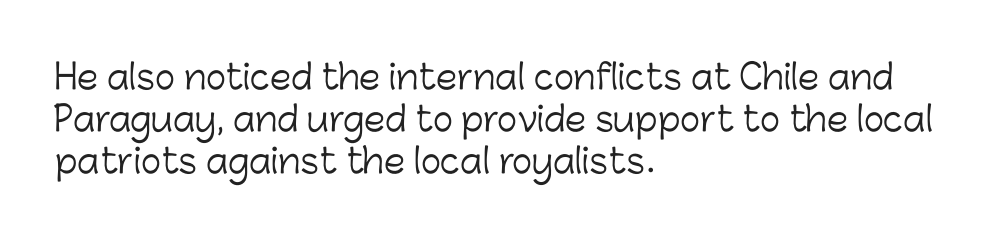
The image shows 34 px light sans-serif type, upright; set left-aligned, line spacing 1.23x, normal letter spacing, not underlined; low stroke contrast and a medium x-height.
